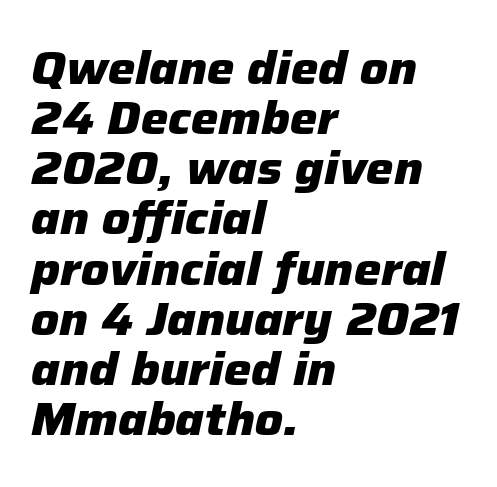
The passage is arranged the way most books set body copy — flush left. I'd describe the lettering as bold — thick and assertive. Tightly led — the rows are bunched. The string is rendered with underlining switched off. These lines are rendered in a variable-pitch font.
